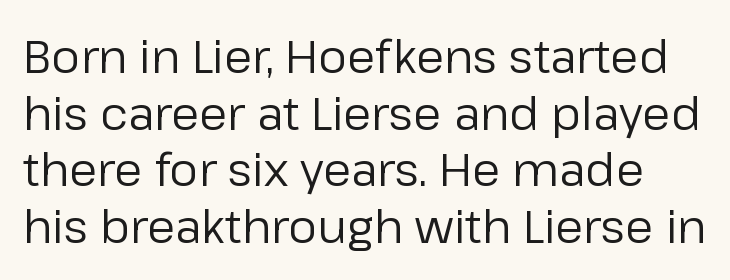
{"serif": "no", "italic": "no", "bold": "no", "weight": "regular", "width": "normal", "stroke_contrast": "low", "x_height": "medium", "monospaced": "no", "underline": "no", "line_spacing_ratio": 1.23, "letter_spacing": "normal", "letter_spacing_em": 0.0, "glyph_px": 46}
